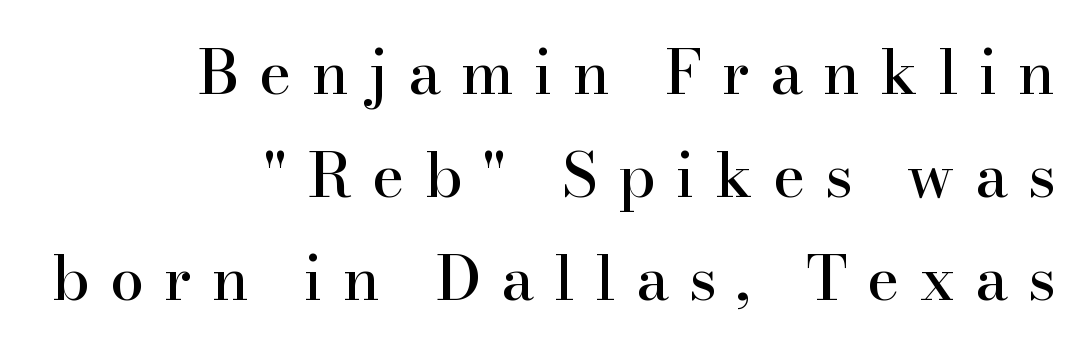
The image shows 61 px serif type, upright; set right-aligned, normal line spacing (1.69x), unusually wide letter spacing (+0.33 em), not underlined; high stroke contrast and a small x-height.
